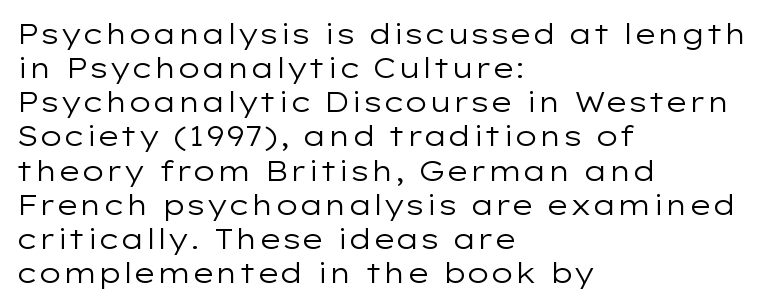
{"serif": "no", "italic": "no", "bold": "no", "weight": "regular", "width": "wide", "stroke_contrast": "low", "x_height": "medium", "monospaced": "no", "underline": "no", "align": "left", "line_spacing_ratio": 1.22, "letter_spacing": "normal", "letter_spacing_em": 0.0, "glyph_px": 28}
